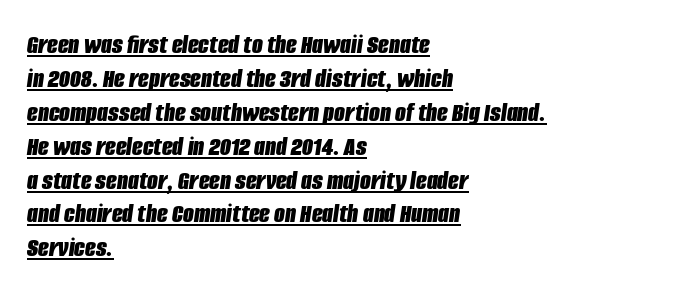
The image shows 28 px bold, condensed type, italic (leaning right); set left-aligned, line spacing 1.21x, normal letter spacing, underlined; low stroke contrast and a large x-height.
